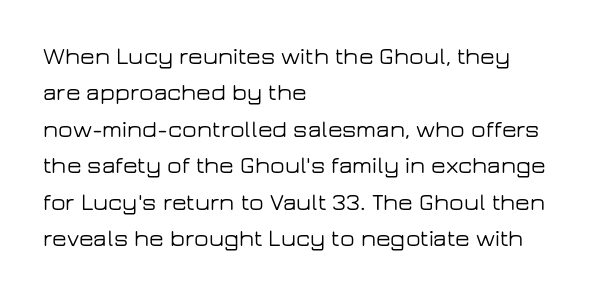
{"italic": "no", "underline": "no", "align": "left", "line_spacing": "normal", "line_spacing_ratio": 1.52, "letter_spacing": "normal", "letter_spacing_em": 0.0, "glyph_px": 24}
